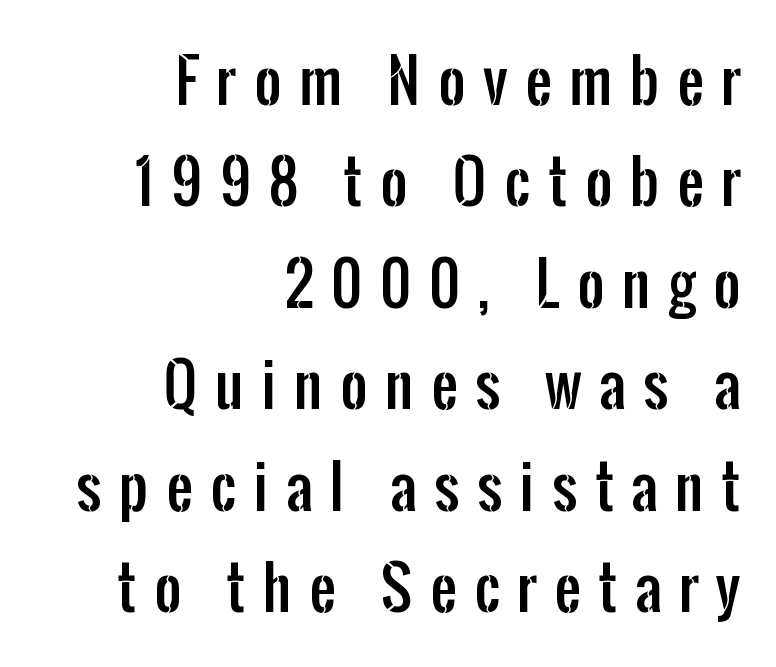
The image shows 58 px condensed sans-serif type, upright; set right-aligned, line spacing 1.75x, unusually wide letter spacing (+0.31 em), not underlined; low stroke contrast and a medium x-height.
